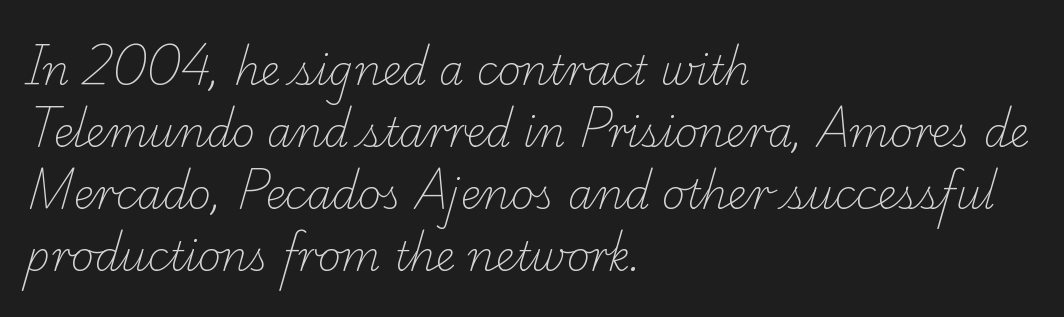
The image shows 40 px light serif type; set left-aligned, normal line spacing (1.55x), normal letter spacing, not underlined; low stroke contrast and a small x-height.
